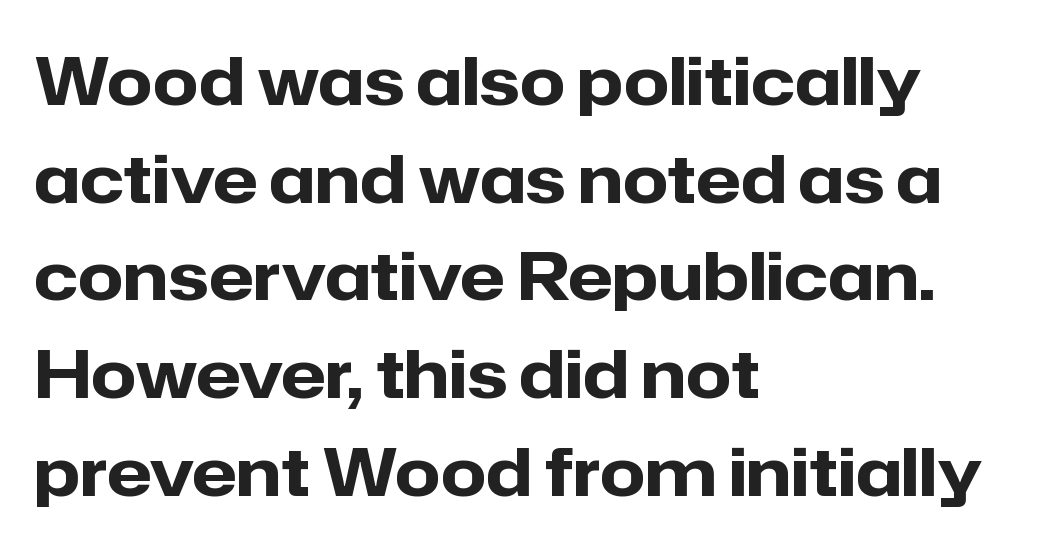
The image shows 66 px heavy sans-serif type, upright; set left-aligned, normal line spacing (1.48x), normal letter spacing, not underlined; low stroke contrast and a medium x-height.
